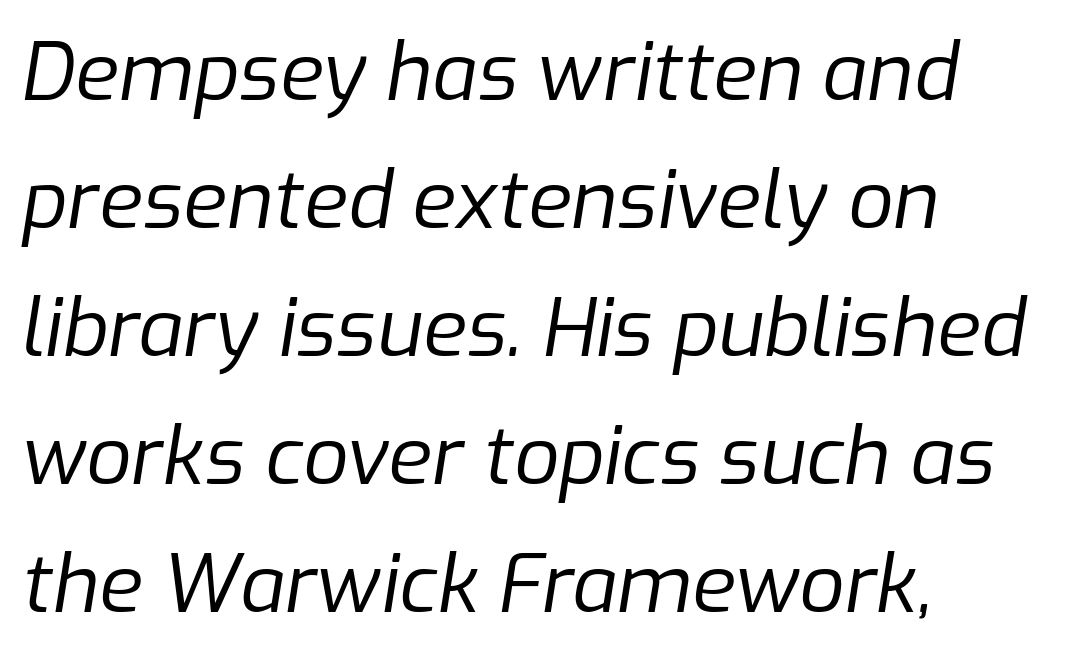
The space beneath each line is pristine and unruled. Is there much room between lines? A standard amount, neither cramped nor airy. Inter-character spacing is left at the font's built-in metrics. The rendering uses natural spacing where letterforms have individual widths.
